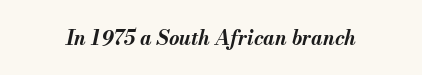
Q: Is the text bold? A: Yes.
Q: Is the text italic (slanted)? A: Yes, it leans right by about 13 degrees.
Q: Is the text underlined? A: No.
Q: Is the spacing between letters normal or unusually wide? A: Normal.
